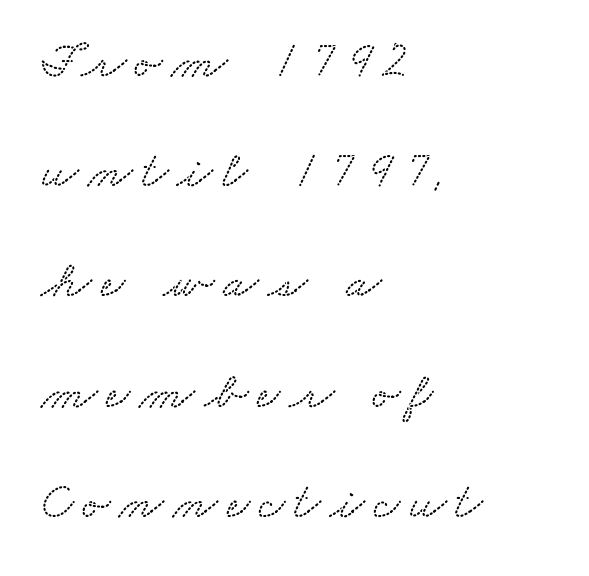
The image shows 52 px wide serif type; set left-aligned, loose line spacing (2.12x), not underlined; medium stroke contrast and a small x-height.
